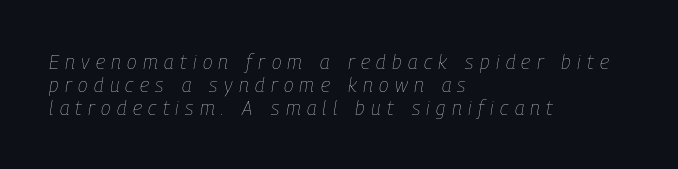
Leading is clearly below the norm, producing a dense column. Bare-footed words on every line. The cut favours lightness, reaching ordinary text weight at its darkest. Left-aligned paragraph, ragged on the right. Slanted lettering throughout.
